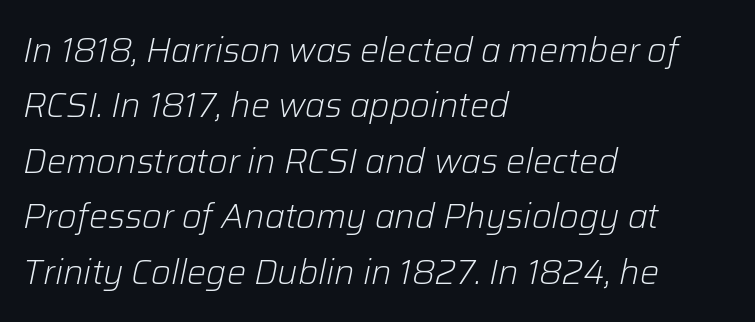
The image shows 34 px light type, italic (leaning right); set left-aligned, normal line spacing (1.63x), normal letter spacing, not underlined; low stroke contrast and a medium x-height.
